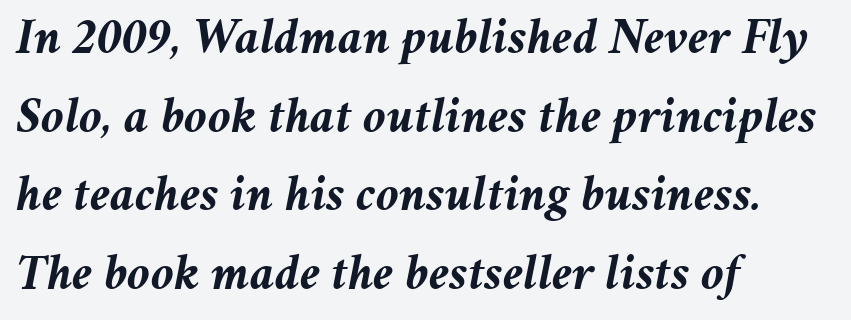
{"italic": "yes", "lean": "right", "slant_degrees": 11, "bold": "yes", "weight": "semibold", "width": "normal", "stroke_contrast": "medium", "x_height": "medium", "monospaced": "no", "underline": "no", "align": "left", "line_spacing": "normal", "line_spacing_ratio": 1.54, "letter_spacing": "normal", "letter_spacing_em": 0.0, "glyph_px": 51}
